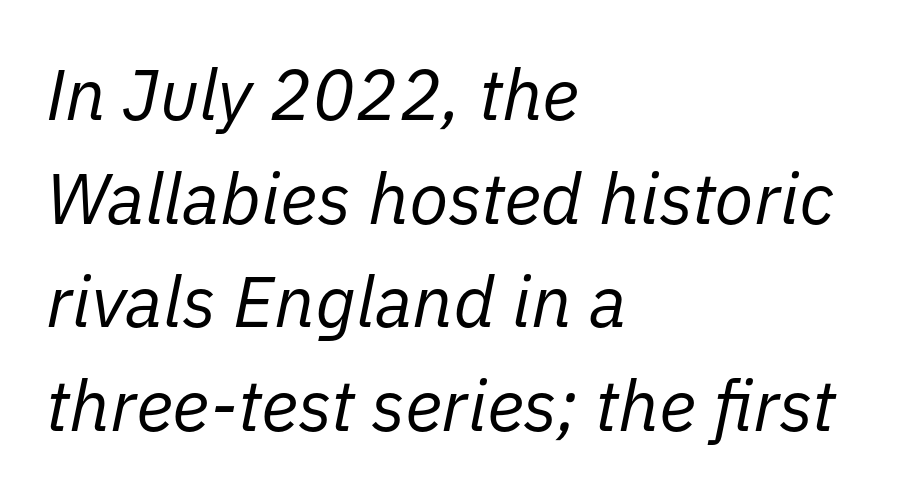
{"italic": "yes", "lean": "right", "slant_degrees": 11, "bold": "no", "weight": "regular", "width": "normal", "stroke_contrast": "low", "x_height": "medium", "monospaced": "no", "underline": "no", "align": "left", "line_spacing": "normal", "line_spacing_ratio": 1.44, "letter_spacing": "normal", "letter_spacing_em": 0.0, "glyph_px": 72}
